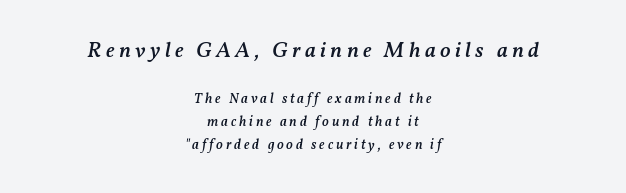
Any mark beneath the type? The region is blank. Neither beginnings nor endings align; midpoints do. This block has exactly the height ordinary leading produces. The type is letterspaced generously, with wide tracking.
